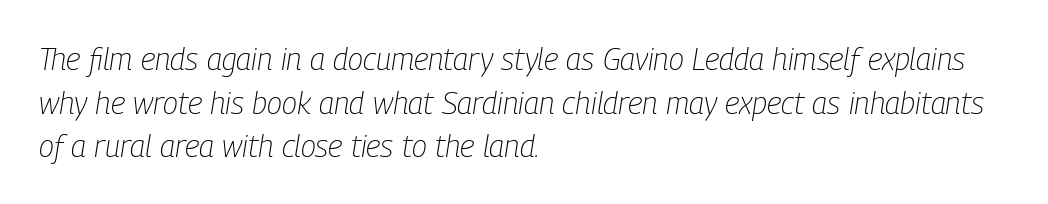
The letterforms sit shoulder to shoulder at normal distance. The rendering applies a slant to the glyphs. The paragraph has a hard left edge and a soft right edge. The glyphs are unaccompanied by any horizontal stroke below them. The rendering uses a moderate line-height, typical for paragraphs. No letter is thick-stroked: the sample isn't bold.
